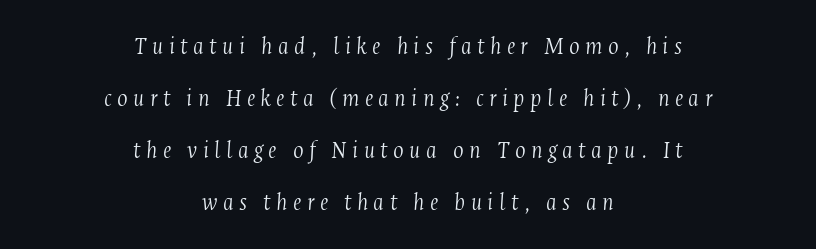
The image shows 25 px text type, italic (leaning right); set centered, loose line spacing (2.08x), unusually wide letter spacing (+0.21 em), not underlined.
